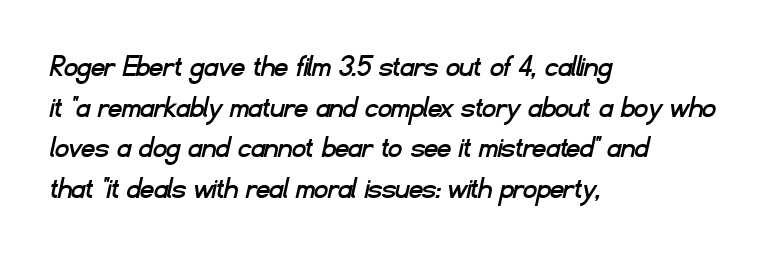
Q: Is the typeface a serif or a sans-serif typeface? A: Sans-serif.
Q: Is the text underlined? A: No.
Q: How is the paragraph aligned? A: Left-aligned.
Q: Is the spacing between letters normal or unusually wide? A: Normal.
Q: Width (condensed, normal, or wide)? A: Normal.
Q: Stroke contrast? A: Low.
Q: x-height? A: Small.
Q: Monospaced? A: No.
